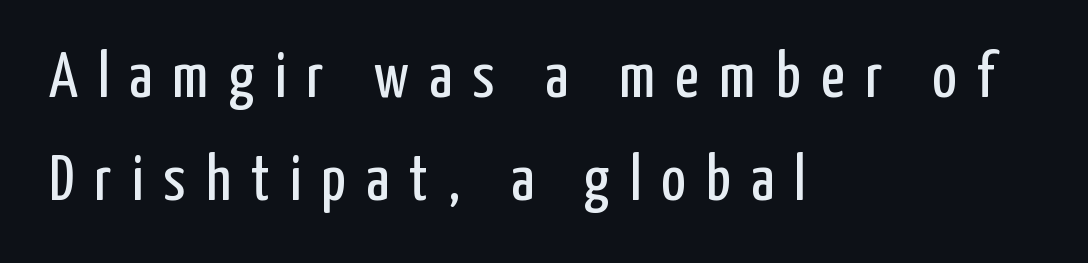
Note: no serifs on the glyphs. This is roman type, the default non-slanted kind. The zone under the glyphs is completely vacant. Think standard paragraph weight, or any step lighter than that. Varying glyph widths throughout — classic text-font behaviour.
